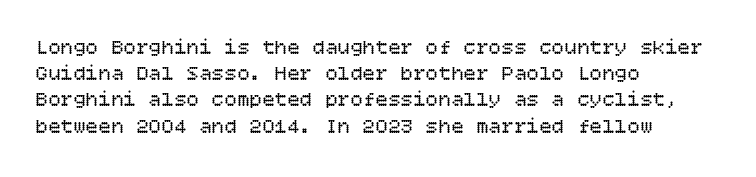
Does extra space separate the letters? No, they use regular spacing. Layout note: lines flush left. The area under the type is left untouched. This reads as an unemphasized weight, regular at the heaviest. This is roman type, the default non-slanted kind. Vertical spacing — default.
